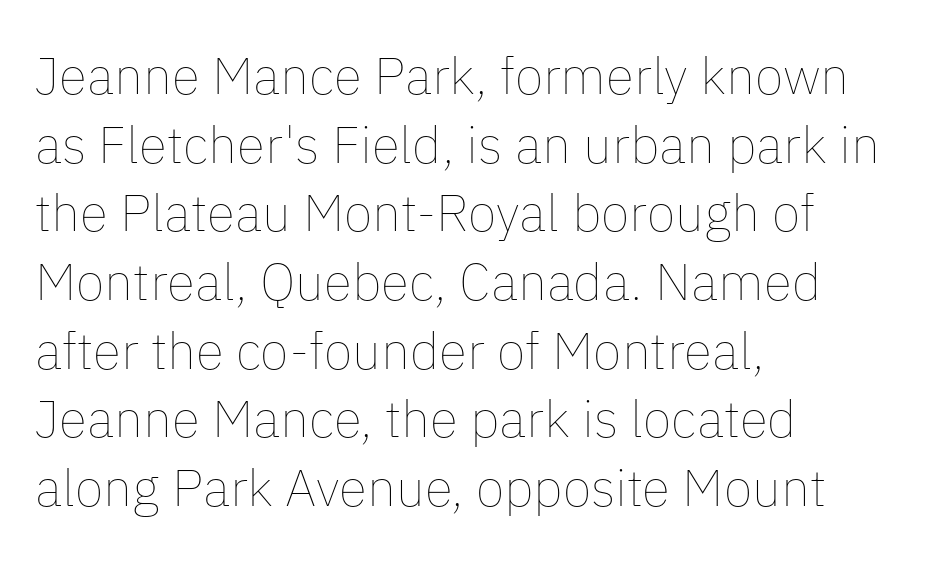
Q: Is the text bold? A: No.
Q: Is the text italic (slanted)? A: No, it is upright.
Q: Is the text underlined? A: No.
Q: How is the paragraph aligned? A: Left-aligned.
Q: Is the spacing between letters normal or unusually wide? A: Normal.
Q: Is the spacing between lines tight, normal or loose? A: Normal.
Q: Width (condensed, normal, or wide)? A: Normal.
Q: Stroke contrast? A: Low.
Q: x-height? A: Medium.
Q: Monospaced? A: No.
